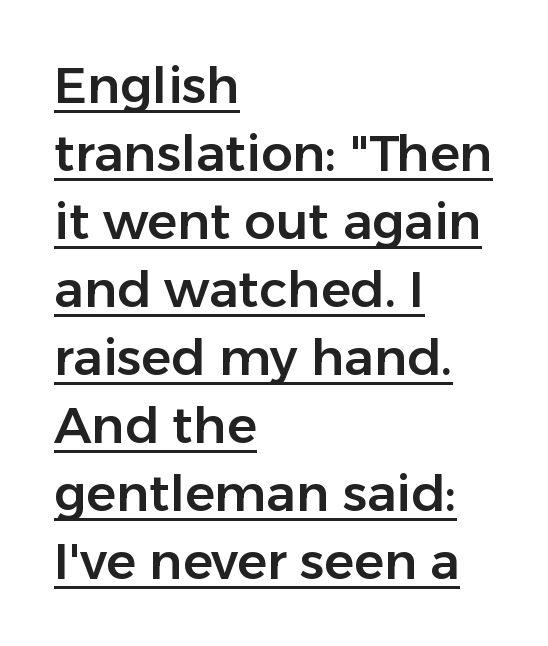
These lines sit exactly where default settings would place them. Do the characters align in a grid? No, the font is proportional. The lettering holds an erect, upright posture throughout. A sans-serif font was chosen for this passage. Glance below the letters and you will spot a drawn line.
